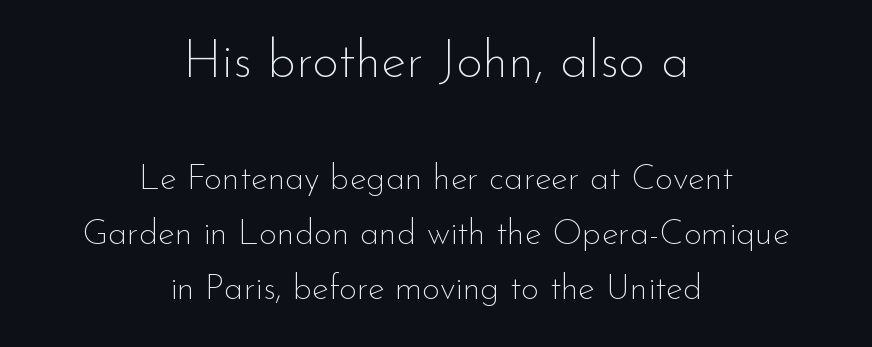
The image shows 52 px thin sans-serif type, upright; set centered, normal line spacing (1.58x), normal letter spacing, not underlined; the first (top) block is 1.49x larger; low stroke contrast and a small x-height.
